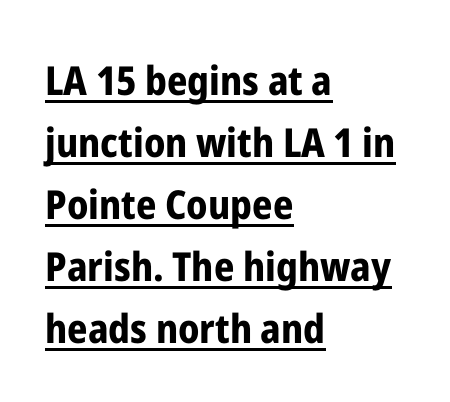
The image shows 40 px bold, condensed sans-serif type, upright; set left-aligned, normal line spacing (1.55x), normal letter spacing, underlined; low stroke contrast and a medium x-height.
